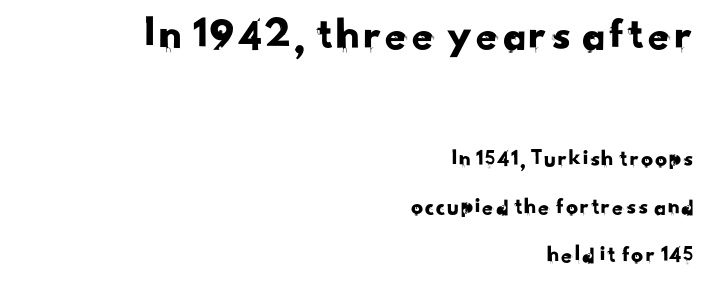
Q: Is the typeface a serif or a sans-serif typeface? A: Sans-serif.
Q: Is the text underlined? A: No.
Q: How is the paragraph aligned? A: Right-aligned.
Q: Is the spacing between letters normal or unusually wide? A: Normal.
Q: Is the spacing between lines tight, normal or loose? A: Loose.
Q: Which block of text is set in a larger size, the first (top) or the second (bottom)? A: The first (top) one.
Q: Width (condensed, normal, or wide)? A: Normal.
Q: Stroke contrast? A: Low.
Q: x-height? A: Small.
Q: Monospaced? A: No.
